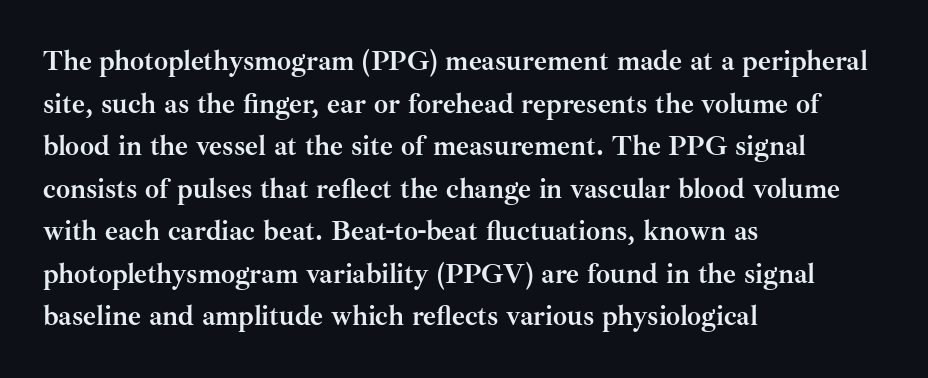
Q: Is the text bold? A: Yes.
Q: Is the text italic (slanted)? A: No, it is upright.
Q: Is the typeface a serif or a sans-serif typeface? A: Serif.
Q: Is the text underlined? A: No.
Q: How is the paragraph aligned? A: Left-aligned.
Q: Is the spacing between letters normal or unusually wide? A: Normal.
Q: Is the spacing between lines tight, normal or loose? A: Normal.
Q: Width (condensed, normal, or wide)? A: Normal.
Q: Stroke contrast? A: Medium.
Q: x-height? A: Small.
Q: Monospaced? A: No.
